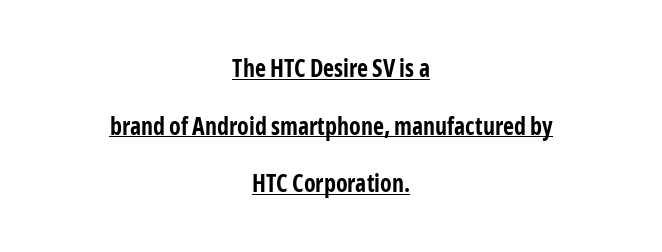
Q: Is the text bold? A: Yes.
Q: Is the text italic (slanted)? A: No, it is upright.
Q: Is the text underlined? A: Yes.
Q: How is the paragraph aligned? A: Centered.
Q: Is the spacing between letters normal or unusually wide? A: Normal.
Q: Is the spacing between lines tight, normal or loose? A: Loose.
